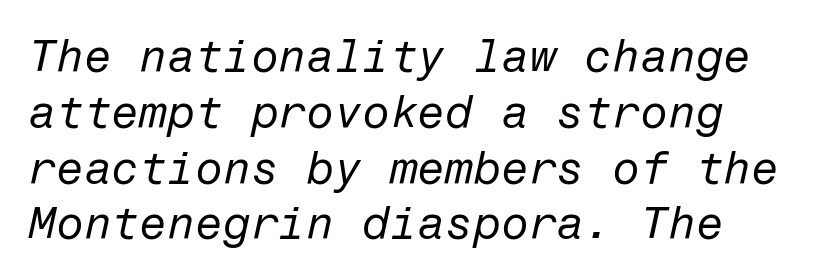
{"italic": "yes", "lean": "right", "slant_degrees": 12, "bold": "no", "weight": "regular", "width": "normal", "stroke_contrast": "low", "x_height": "medium", "underline": "no", "align": "left", "line_spacing_ratio": 1.24, "letter_spacing": "normal", "letter_spacing_em": 0.0, "glyph_px": 45}
